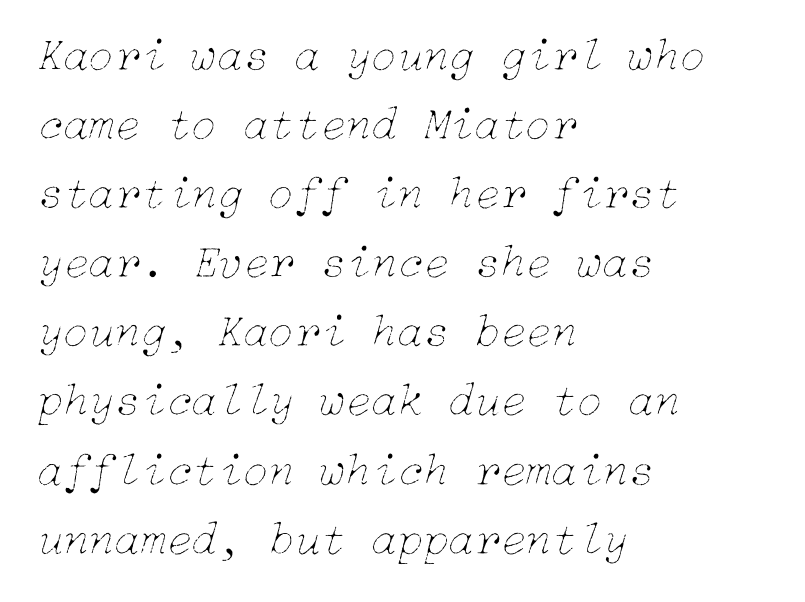
Italic? Definitely — the glyphs are oblique. A typesetter would call this zero additional tracking. Check under the words: just untouched page. Line spacing here is normal. Notice how the passage keeps a crisp vertical edge on the left only. This is not heavy type; no bold has been used.
